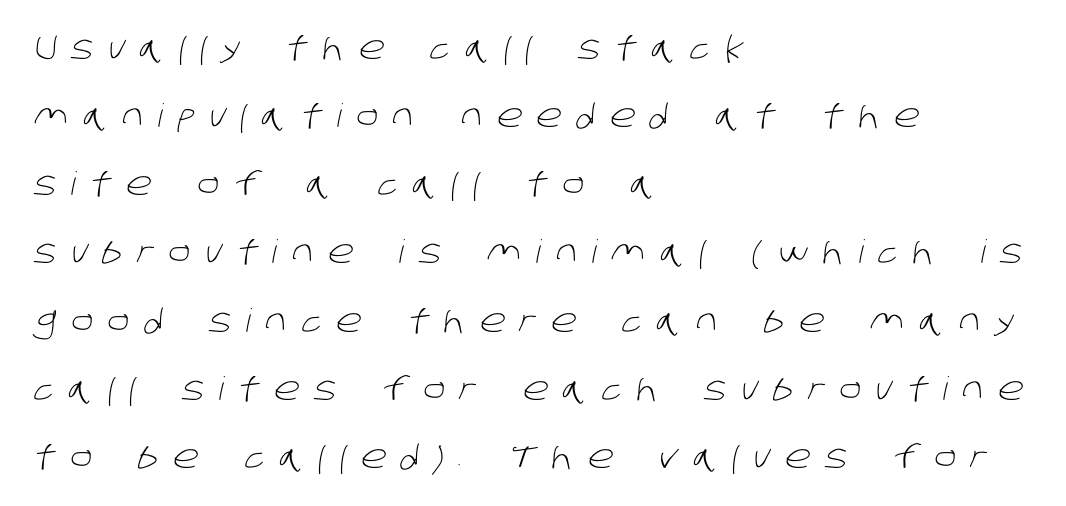
Has an underline been added? It has not. How are the letters spaced? Widely, with obvious added tracking. Horizontal alignment here is leftward, the default for most running prose. The passage shown is typed in a proportional face where columns would drift.
